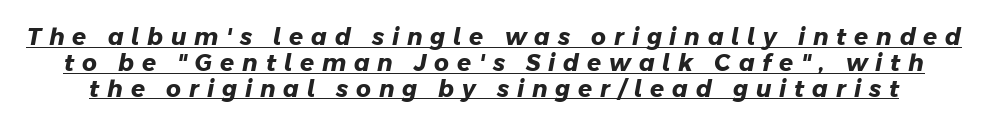
{"bold": "yes", "underline": "yes", "line_spacing": "tight", "line_spacing_ratio": 1.12, "letter_spacing": "wide", "letter_spacing_em": 0.34, "glyph_px": 23}
